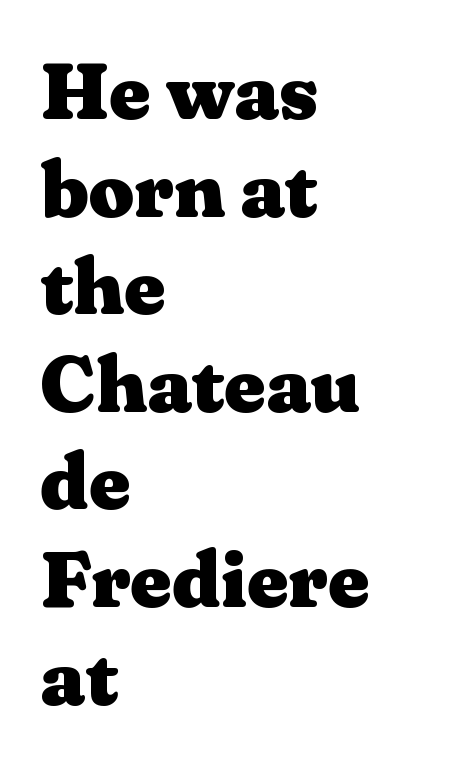
Q: Is the text bold? A: Yes.
Q: Is the text italic (slanted)? A: No, it is upright.
Q: Is the typeface a serif or a sans-serif typeface? A: Serif.
Q: Is the text underlined? A: No.
Q: How is the paragraph aligned? A: Left-aligned.
Q: Is the spacing between letters normal or unusually wide? A: Normal.
Q: Width (condensed, normal, or wide)? A: Wide.
Q: Stroke contrast? A: Medium.
Q: x-height? A: Medium.
Q: Monospaced? A: No.
